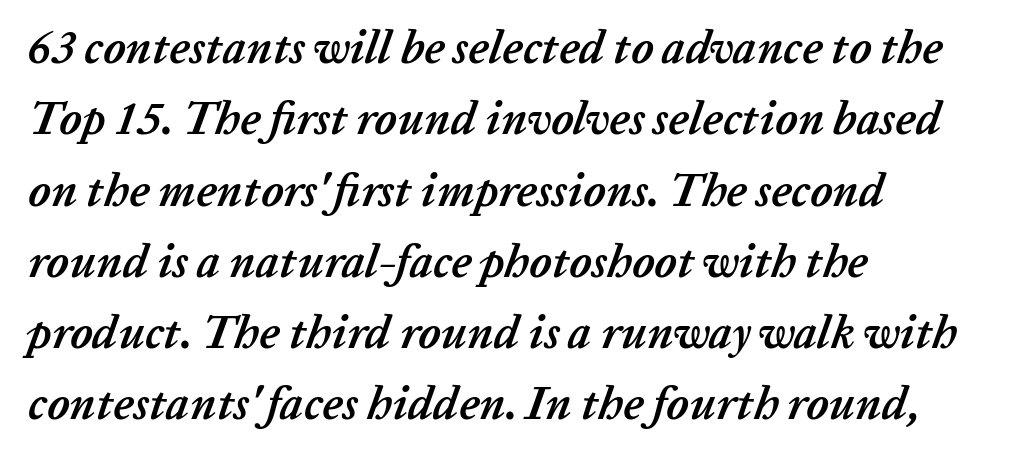
Beneath every word, the page is bare. The rendering anchors every line to the left-hand side. Each word holds together tightly as a unit, with standard inter-letter gaps. The characters look thick and weighty, a clear bold. The whole block is typeset with a tilt. A typesetter would call this proportional, since set widths differ per character.
